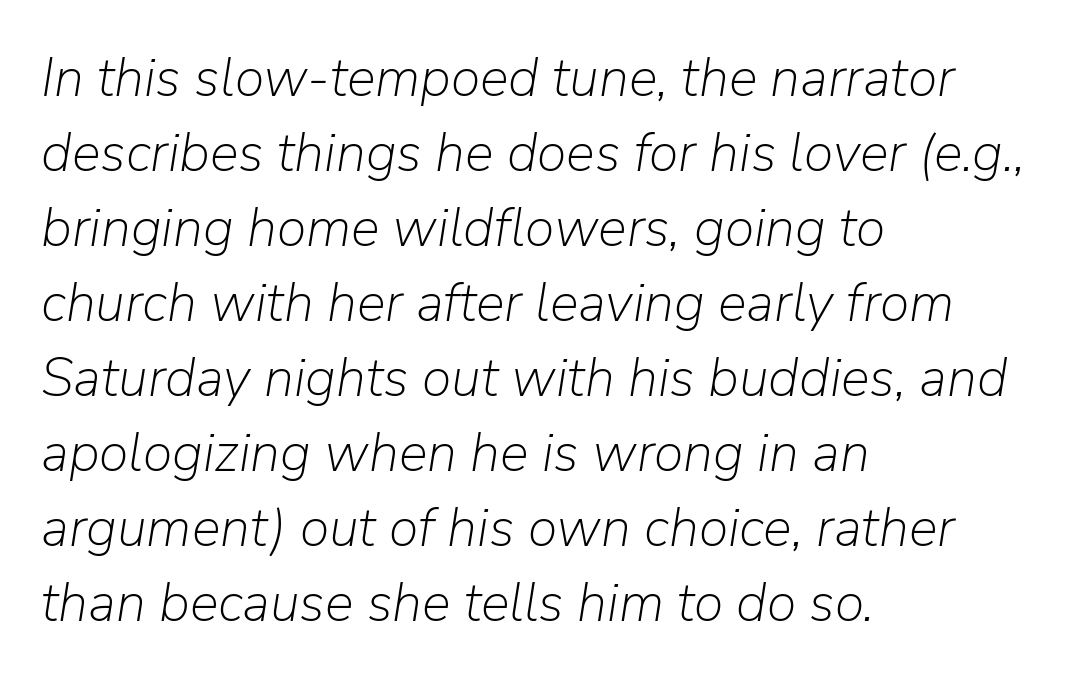
Q: Is the text bold? A: No.
Q: Is the text italic (slanted)? A: Yes, it leans right by about 9 degrees.
Q: Is the text underlined? A: No.
Q: How is the paragraph aligned? A: Left-aligned.
Q: Is the spacing between letters normal or unusually wide? A: Normal.
Q: Is the spacing between lines tight, normal or loose? A: Normal.
Q: Width (condensed, normal, or wide)? A: Normal.
Q: Stroke contrast? A: Low.
Q: x-height? A: Medium.
Q: Monospaced? A: No.
